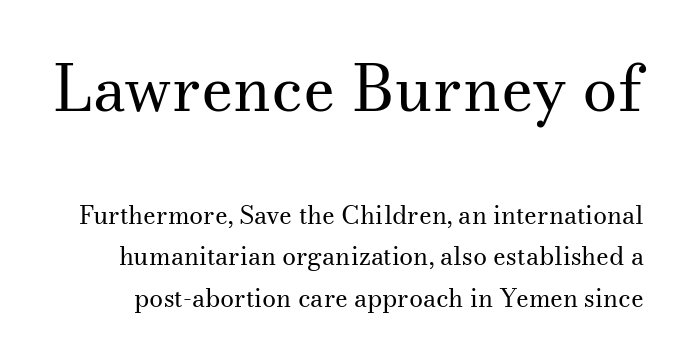
The image shows 63 px regular-weight serif type, upright; set normal line spacing (1.66x), normal letter spacing, not underlined; the first (top) block is 2.52x larger; medium stroke contrast and a small x-height.
